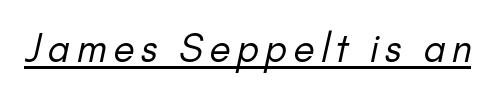
Q: Is the text bold? A: No.
Q: Is the typeface a serif or a sans-serif typeface? A: Sans-serif.
Q: Is the text underlined? A: Yes.
Q: Width (condensed, normal, or wide)? A: Normal.
Q: Stroke contrast? A: Low.
Q: x-height? A: Small.
Q: Monospaced? A: No.
